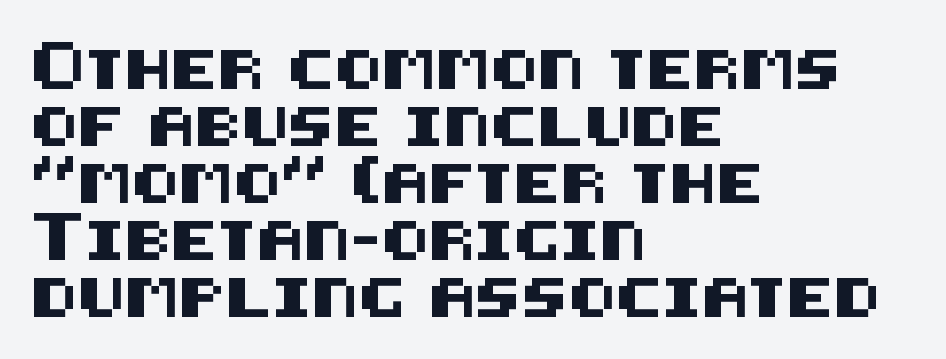
{"serif": "no", "italic": "no", "width": "normal", "stroke_contrast": "medium", "x_height": "large", "underline": "no", "align": "left", "line_spacing": "normal", "line_spacing_ratio": 1.46, "letter_spacing": "normal", "letter_spacing_em": 0.0, "glyph_px": 39}
